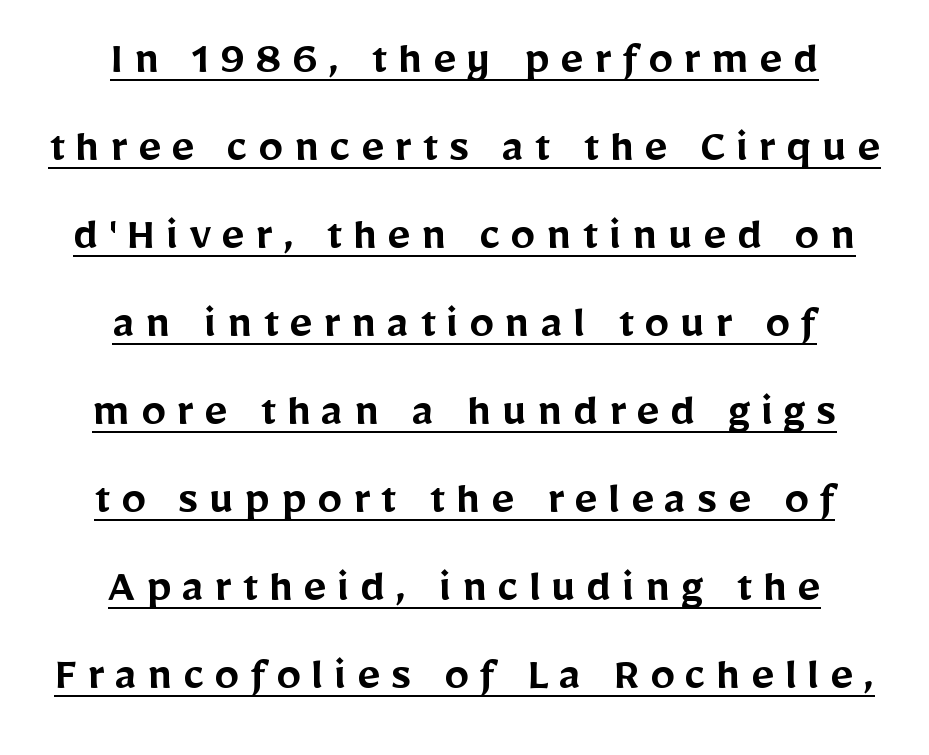
The image shows 50 px semibold sans-serif type, upright; set centered, line spacing 1.76x, unusually wide letter spacing (+0.21 em), underlined; low stroke contrast and a medium x-height.
